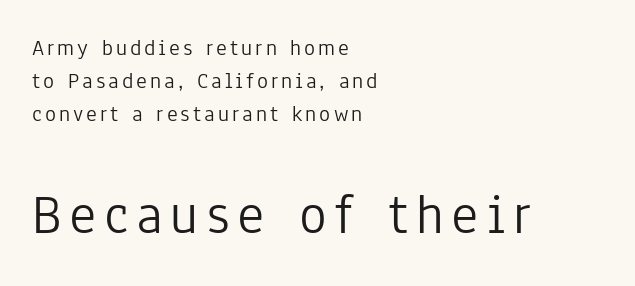
{"serif": "no", "italic": "no", "bold": "no", "weight": "light", "width": "condensed", "stroke_contrast": "low", "x_height": "medium", "monospaced": "no", "underline": "no", "align": "left", "line_spacing": "normal", "line_spacing_ratio": 1.43, "larger_block": "second", "size_ratio": 2.52, "glyph_px": 58}
